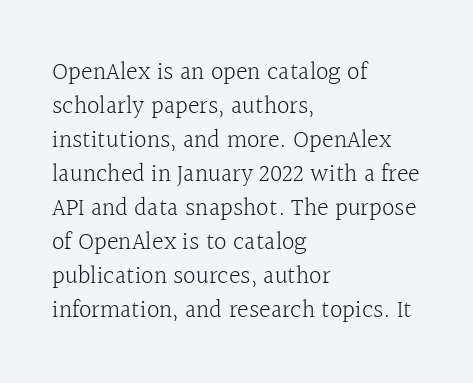
{"italic": "no", "bold": "no", "underline": "no", "align": "left", "line_spacing": "normal", "line_spacing_ratio": 1.36, "letter_spacing": "normal", "letter_spacing_em": 0.0, "glyph_px": 25}
